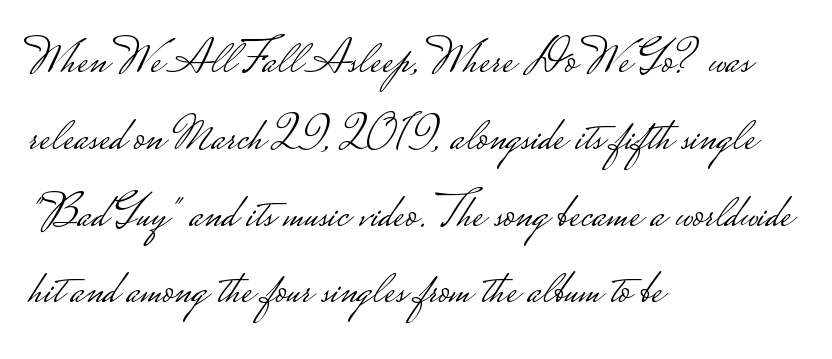
Q: Is the text bold? A: No.
Q: Is the text italic (slanted)? A: Yes.
Q: Is the typeface a serif or a sans-serif typeface? A: Sans-serif.
Q: Is the text underlined? A: No.
Q: How is the paragraph aligned? A: Left-aligned.
Q: Is the spacing between letters normal or unusually wide? A: Normal.
Q: Is the spacing between lines tight, normal or loose? A: Normal.
Q: Width (condensed, normal, or wide)? A: Wide.
Q: Stroke contrast? A: Low.
Q: Monospaced? A: No.
